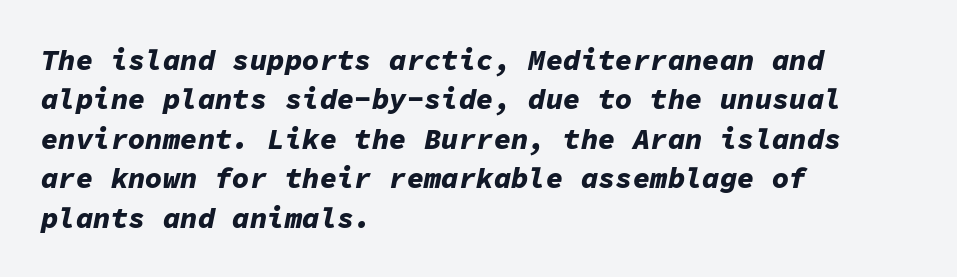
{"italic": "yes", "lean": "right", "slant_degrees": 11, "bold": "yes", "weight": "bold", "width": "normal", "stroke_contrast": "low", "x_height": "medium", "monospaced": "yes", "underline": "no", "align": "left", "line_spacing": "normal", "line_spacing_ratio": 1.36, "letter_spacing": "normal", "letter_spacing_em": 0.0, "glyph_px": 29}
